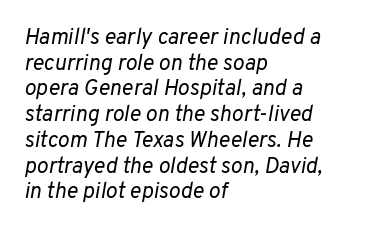
{"italic": "yes", "lean": "right", "slant_degrees": 10, "bold": "no", "underline": "no", "align": "left", "line_spacing_ratio": 1.17, "letter_spacing": "normal", "letter_spacing_em": 0.0, "glyph_px": 22}
